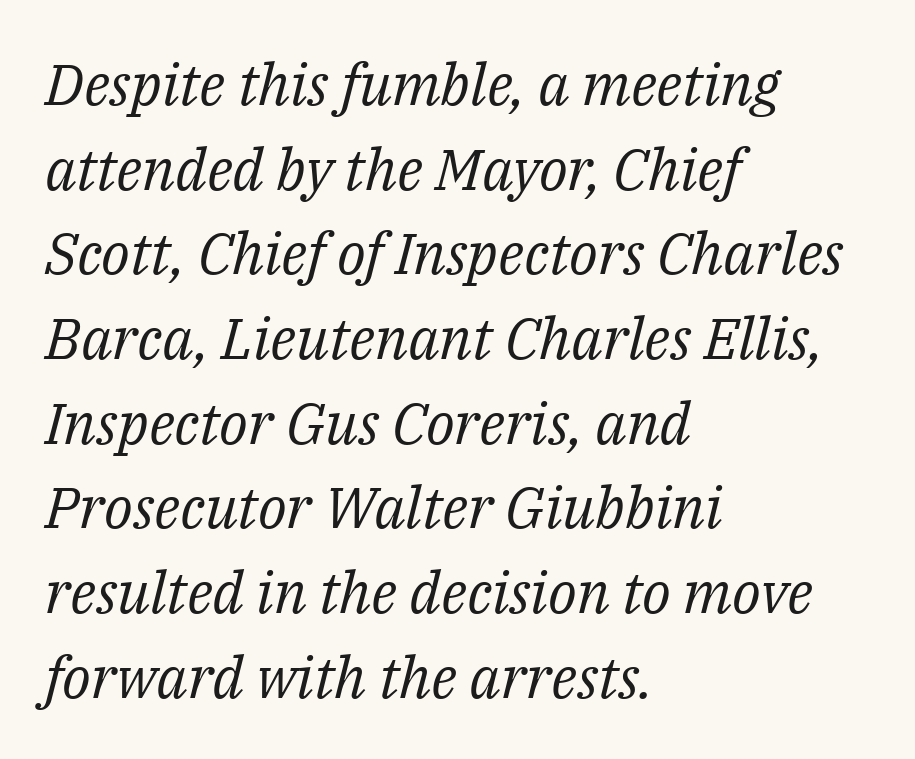
Reading down the block, your eye returns to a fixed left position each line. Think of a printed novel: that variable character pitch is what you see here. Successive baselines arrive at the customary interval. Ink coverage per letter is moderate at most. Short note: letters normally spaced.
